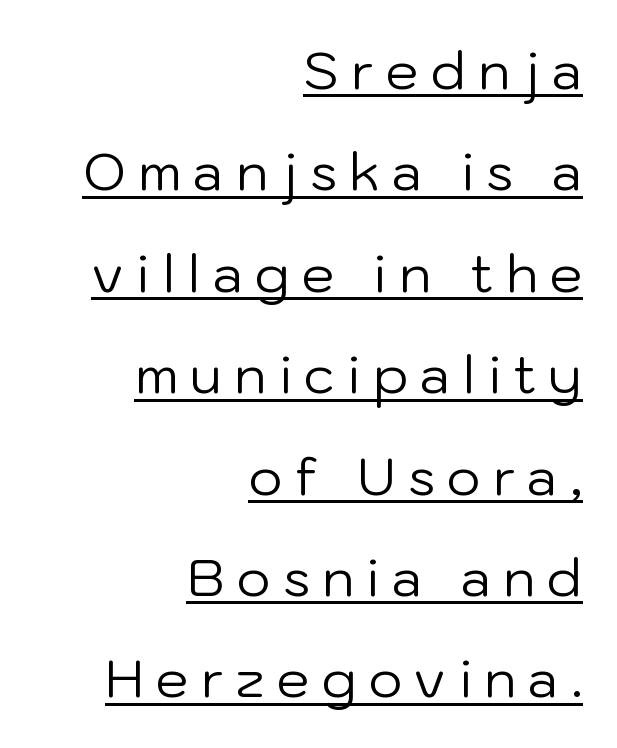
The image shows 52 px regular-weight sans-serif type, upright; set right-aligned, loose line spacing (1.95x), unusually wide letter spacing (+0.24 em), underlined; low stroke contrast and a medium x-height.
